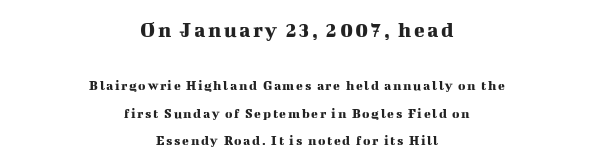
Q: Is the text italic (slanted)? A: No, it is upright.
Q: Is the text underlined? A: No.
Q: How is the paragraph aligned? A: Centered.
Q: Is the spacing between lines tight, normal or loose? A: Loose.
Q: Which block of text is set in a larger size, the first (top) or the second (bottom)? A: The first (top) one.
